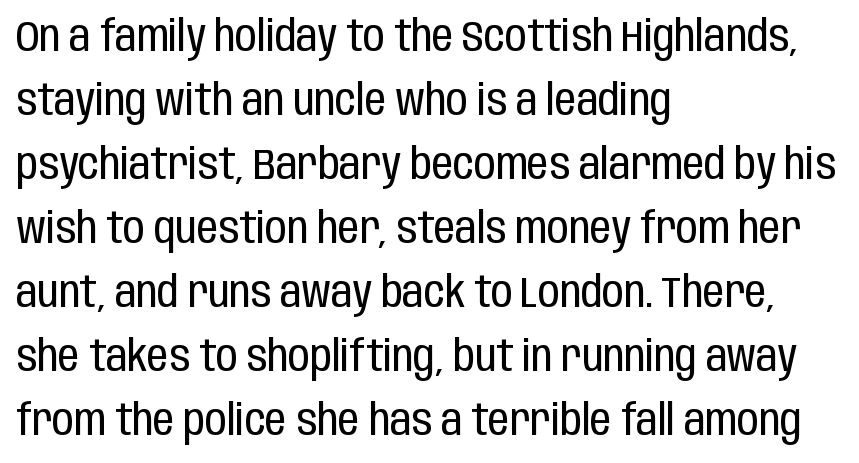
Q: Is the text bold? A: No.
Q: Is the text italic (slanted)? A: No, it is upright.
Q: Is the typeface a serif or a sans-serif typeface? A: Sans-serif.
Q: Is the text underlined? A: No.
Q: How is the paragraph aligned? A: Left-aligned.
Q: Is the spacing between letters normal or unusually wide? A: Normal.
Q: Is the spacing between lines tight, normal or loose? A: Normal.
Q: Width (condensed, normal, or wide)? A: Condensed.
Q: Stroke contrast? A: Low.
Q: x-height? A: Large.
Q: Monospaced? A: No.
